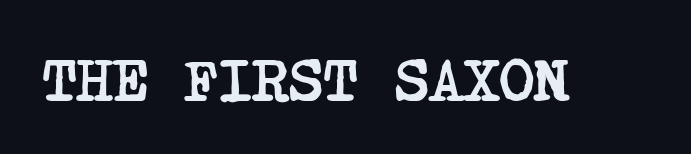
{"serif": "yes", "bold": "yes", "weight": "semibold", "width": "condensed", "stroke_contrast": "low", "x_height": "large", "underline": "no", "letter_spacing": "normal", "letter_spacing_em": 0.0, "glyph_px": 60}
